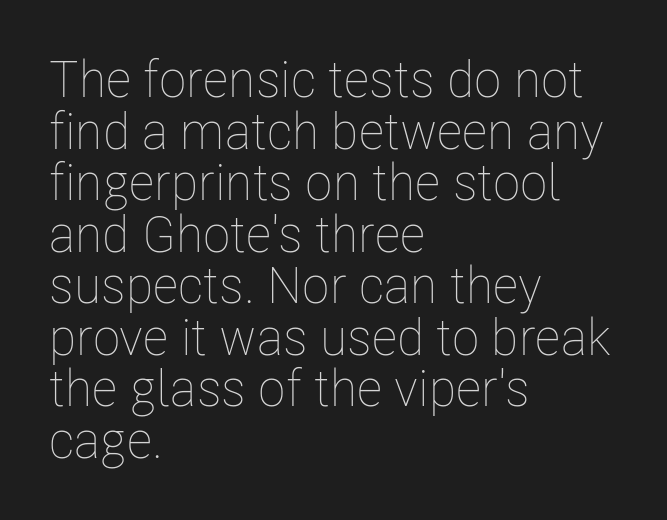
Q: Is the text bold? A: No.
Q: Is the text italic (slanted)? A: No, it is upright.
Q: Is the text underlined? A: No.
Q: How is the paragraph aligned? A: Left-aligned.
Q: Is the spacing between letters normal or unusually wide? A: Normal.
Q: Is the spacing between lines tight, normal or loose? A: Tight.
Q: Width (condensed, normal, or wide)? A: Condensed.
Q: Stroke contrast? A: Low.
Q: x-height? A: Medium.
Q: Monospaced? A: No.
